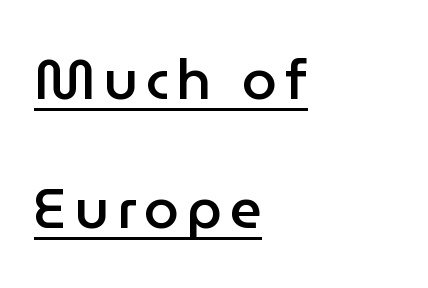
A typesetter would label this face a sans. Students, observe the line beneath the letters — that is underlining. Proportional: the letters do not fall into vertical columns. The axis of the letterforms is exactly vertical. Heft: intermediate — a semibold. The rendering uses a large line-height, opening up the rows.
